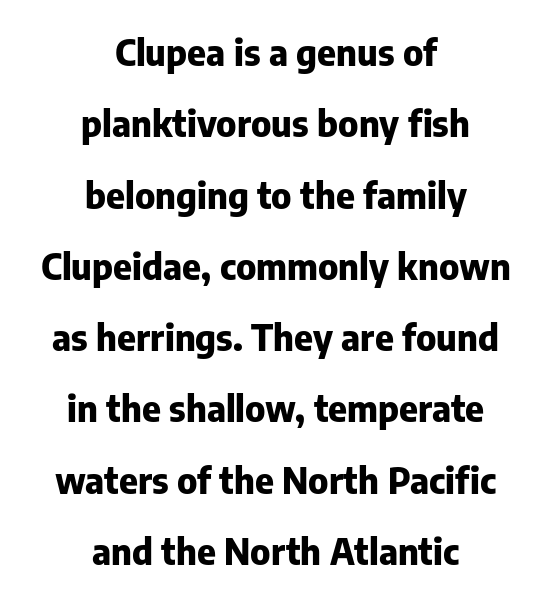
{"serif": "no", "italic": "no", "bold": "yes", "weight": "heavy", "width": "normal", "stroke_contrast": "low", "x_height": "medium", "monospaced": "no", "underline": "no", "align": "center", "line_spacing": "loose", "line_spacing_ratio": 1.98, "letter_spacing": "normal", "letter_spacing_em": 0.0, "glyph_px": 36}
